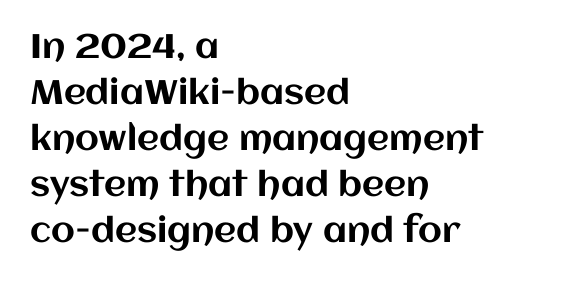
{"italic": "no", "width": "normal", "stroke_contrast": "medium", "x_height": "large", "monospaced": "no", "underline": "no", "align": "left", "line_spacing": "normal", "line_spacing_ratio": 1.35, "letter_spacing": "normal", "letter_spacing_em": 0.0, "glyph_px": 34}
